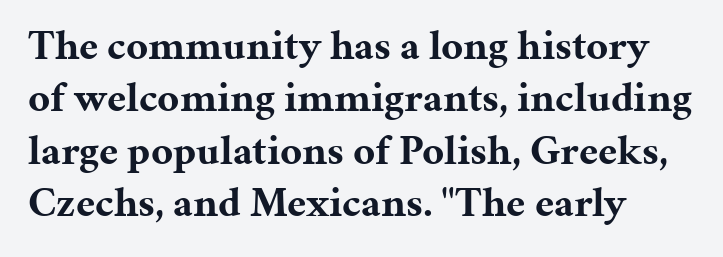
{"serif": "yes", "italic": "no", "bold": "yes", "weight": "bold", "width": "normal", "stroke_contrast": "medium", "x_height": "medium", "monospaced": "no", "underline": "no", "align": "left", "line_spacing": "normal", "line_spacing_ratio": 1.25, "letter_spacing": "normal", "letter_spacing_em": 0.0, "glyph_px": 42}
